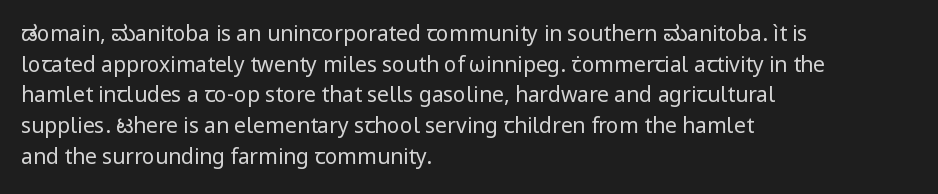
Q: Is the text bold? A: No.
Q: Is the text italic (slanted)? A: No, it is upright.
Q: Is the text underlined? A: No.
Q: How is the paragraph aligned? A: Left-aligned.
Q: Is the spacing between letters normal or unusually wide? A: Normal.
Q: Is the spacing between lines tight, normal or loose? A: Normal.
